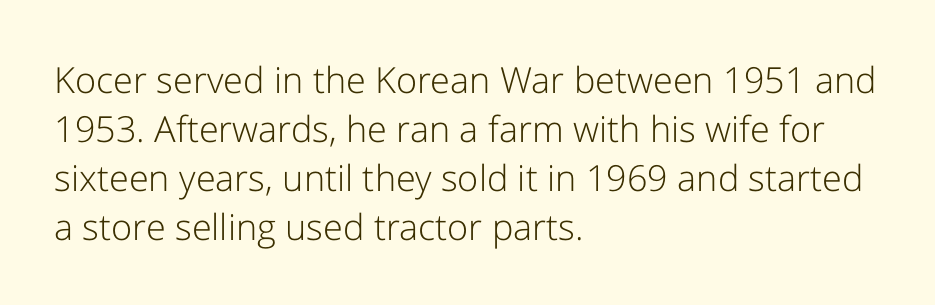
The image shows 36 px light sans-serif type, upright; set left-aligned, normal line spacing (1.36x), normal letter spacing, not underlined; low stroke contrast and a medium x-height.
